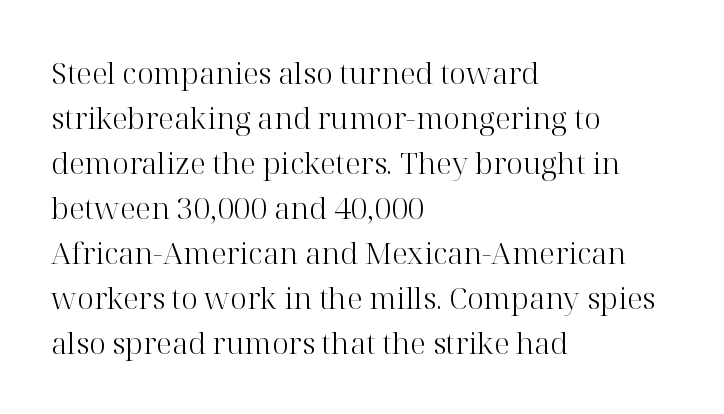
Q: Is the text bold? A: No.
Q: Is the text italic (slanted)? A: No, it is upright.
Q: Is the typeface a serif or a sans-serif typeface? A: Serif.
Q: Is the text underlined? A: No.
Q: How is the paragraph aligned? A: Left-aligned.
Q: Is the spacing between letters normal or unusually wide? A: Normal.
Q: Is the spacing between lines tight, normal or loose? A: Normal.
Q: Width (condensed, normal, or wide)? A: Normal.
Q: Stroke contrast? A: High.
Q: x-height? A: Medium.
Q: Monospaced? A: No.
